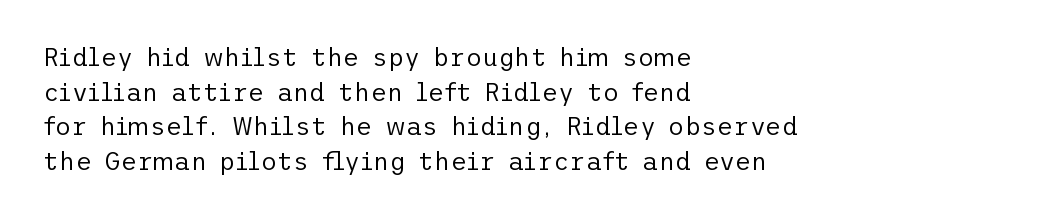
The image shows 25 px text type, upright; set left-aligned, normal line spacing (1.39x), normal letter spacing, not underlined.
